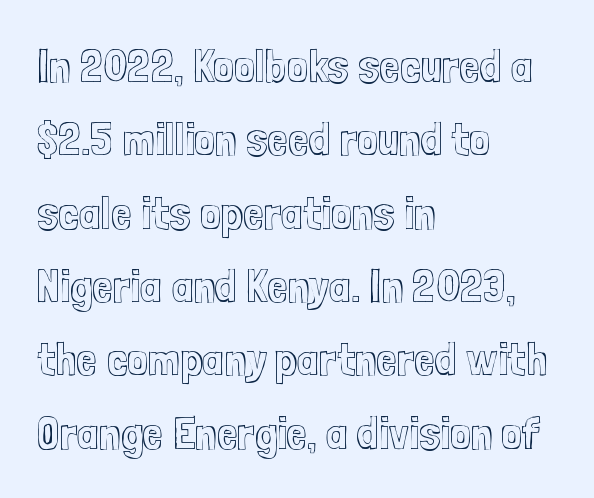
The image shows 47 px condensed type, upright; set left-aligned, normal line spacing (1.56x), normal letter spacing, not underlined; a medium x-height.
